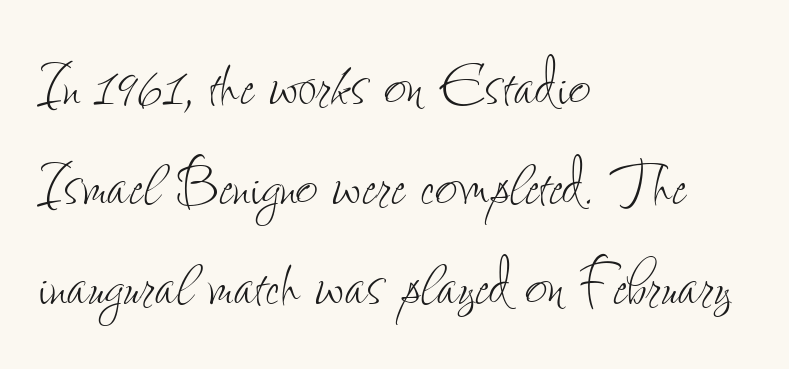
The image shows 77 px thin, condensed type; set left-aligned, normal line spacing (1.3x), normal letter spacing, not underlined; low stroke contrast and a small x-height.
